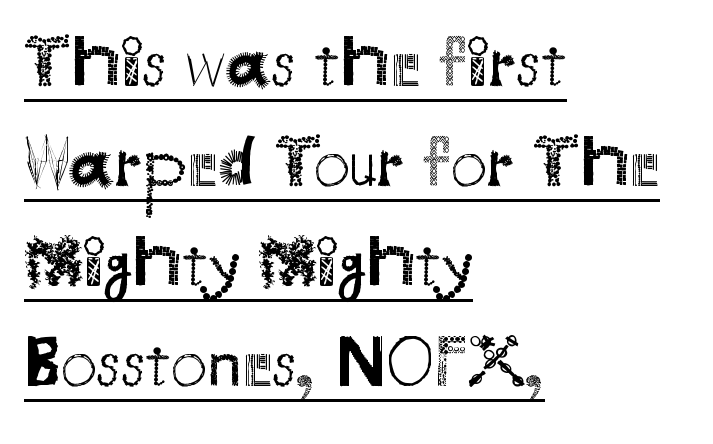
{"serif": "no", "italic": "no", "bold": "no", "weight": "regular", "width": "normal", "stroke_contrast": "medium", "x_height": "small", "monospaced": "no", "underline": "yes", "align": "left", "line_spacing": "normal", "line_spacing_ratio": 1.39, "letter_spacing": "normal", "letter_spacing_em": 0.0, "glyph_px": 72}
